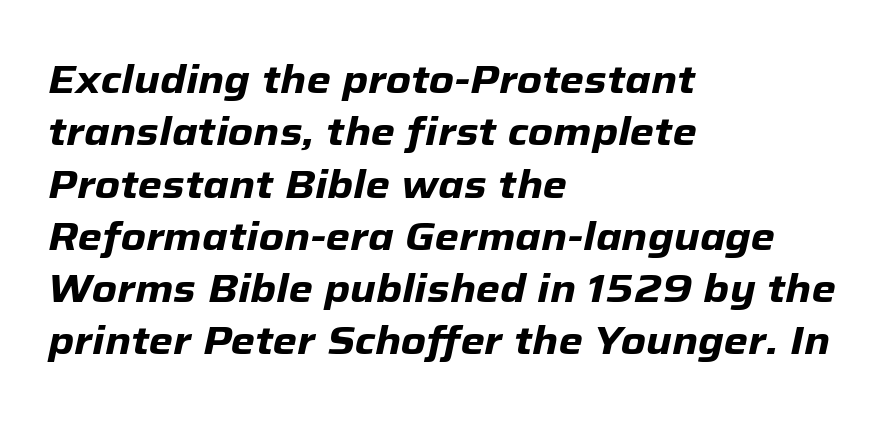
{"italic": "yes", "lean": "right", "slant_degrees": 12, "bold": "yes", "weight": "heavy", "width": "normal", "stroke_contrast": "low", "x_height": "medium", "monospaced": "no", "underline": "no", "align": "left", "line_spacing": "normal", "line_spacing_ratio": 1.34, "letter_spacing": "normal", "letter_spacing_em": 0.0, "glyph_px": 39}
